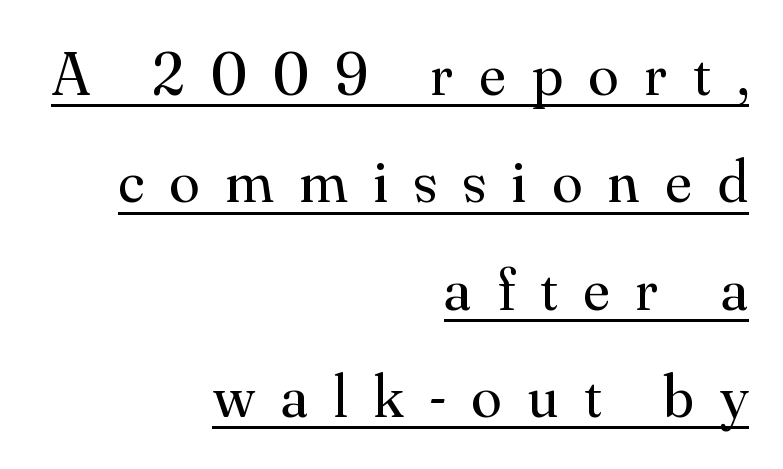
{"serif": "yes", "italic": "no", "bold": "no", "weight": "regular", "width": "normal", "stroke_contrast": "medium", "x_height": "small", "monospaced": "no", "underline": "yes", "align": "right", "line_spacing_ratio": 1.76, "letter_spacing": "wide", "letter_spacing_em": 0.43, "glyph_px": 61}
